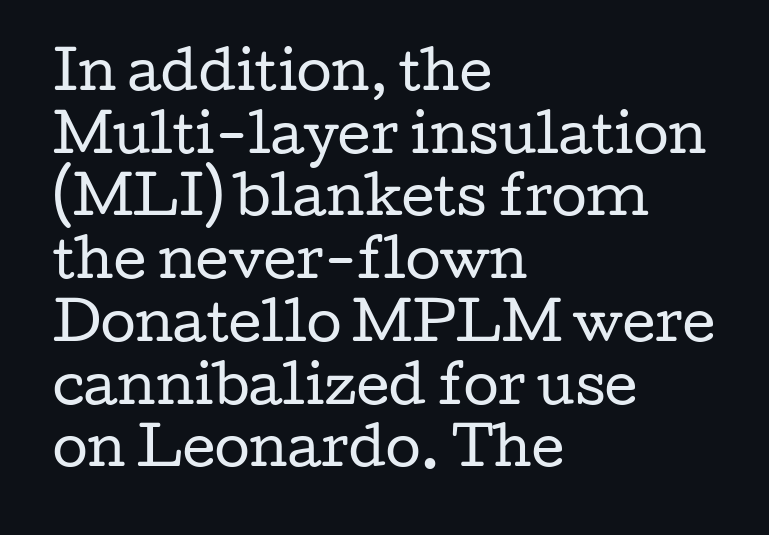
The image shows 51 px regular-weight, wide serif type, upright; set left-aligned, line spacing 1.23x, normal letter spacing, not underlined; low stroke contrast and a medium x-height.
